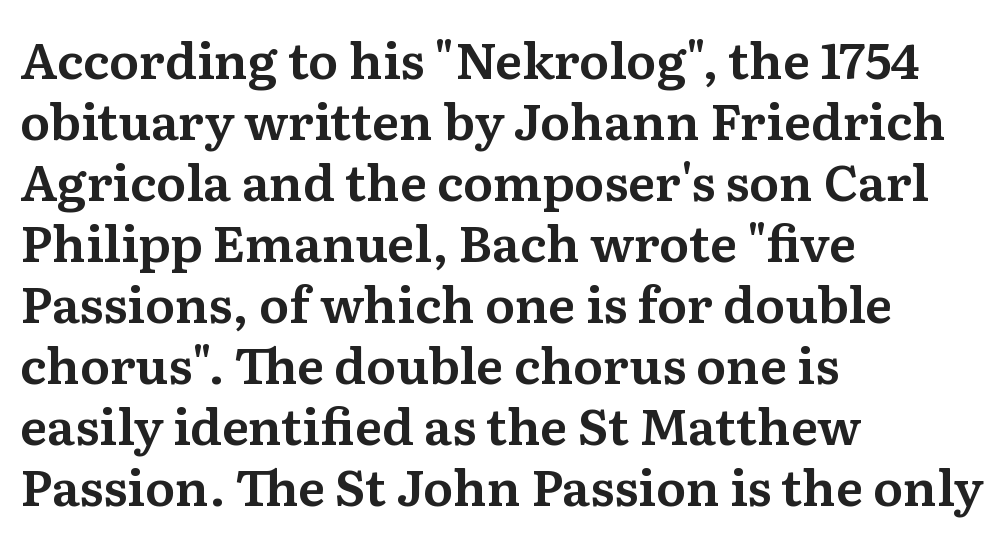
{"serif": "yes", "italic": "no", "width": "normal", "stroke_contrast": "medium", "x_height": "medium", "monospaced": "no", "underline": "no", "align": "left", "line_spacing_ratio": 1.22, "letter_spacing": "normal", "letter_spacing_em": 0.0, "glyph_px": 50}
